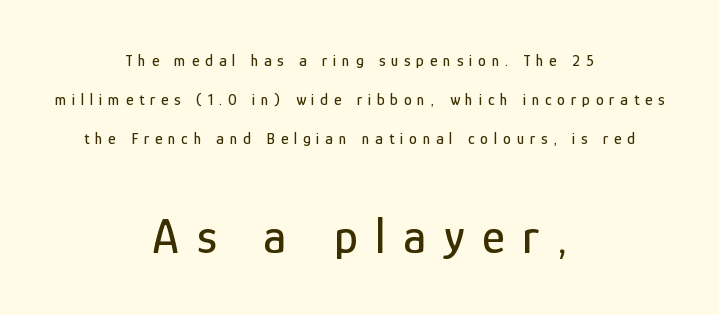
Reading down the block, each line starts at a different indent, mirrored at its end. A typesetter would call this proportional, since set widths differ per character. The letters stand upright; this is a roman face. These lines stand farther apart than default settings would place them. Does extra space separate the letters? Yes, quite a lot of it.
